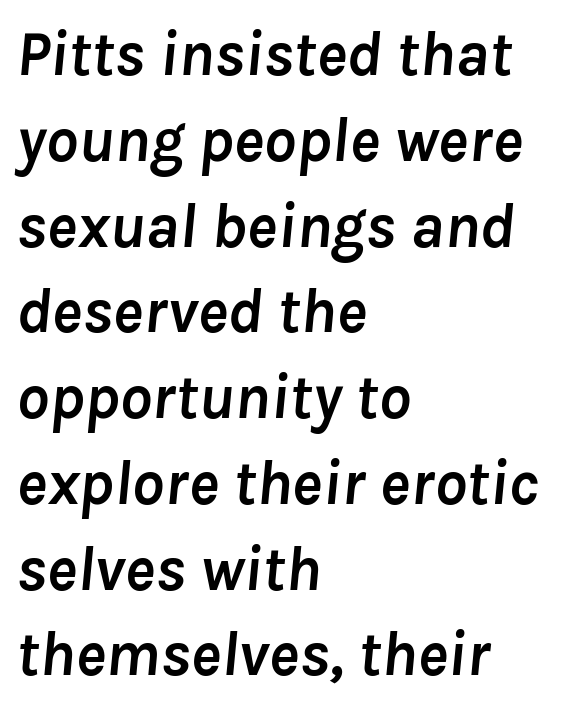
In terms of posture, this sample is oblique. Every letter is thick-stroked: bold, no question. Compared with a centered layout, this one pins lines to the left instead. The face used here is proportionally spaced, like ordinary book or web type. Normally led — the rows are evenly, conventionally spaced. The words here are not underlined.
